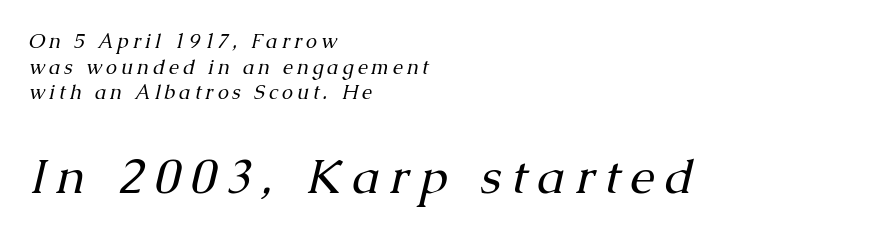
The image shows 49 px regular-weight serif type, italic (leaning right); set left-aligned, normal line spacing (1.28x), unusually wide letter spacing (+0.2 em), not underlined; the second (bottom) block is 2.45x larger; medium stroke contrast and a medium x-height.
